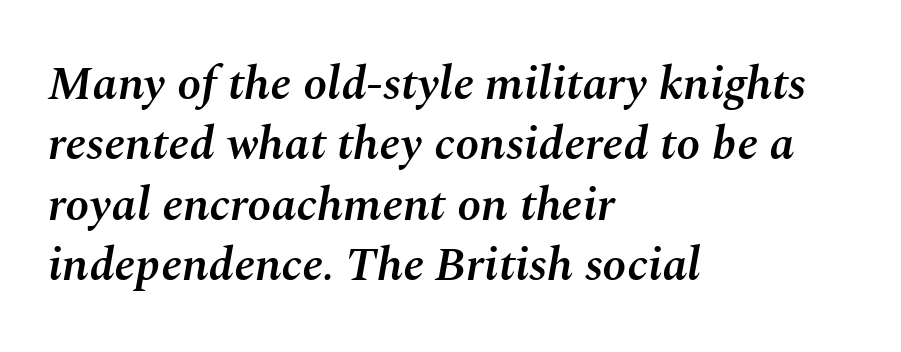
{"italic": "yes", "lean": "right", "slant_degrees": 10, "bold": "semi", "weight": "semibold", "width": "normal", "stroke_contrast": "medium", "x_height": "medium", "monospaced": "no", "underline": "no", "align": "left", "line_spacing": "normal", "line_spacing_ratio": 1.26, "letter_spacing": "normal", "letter_spacing_em": 0.0, "glyph_px": 48}
